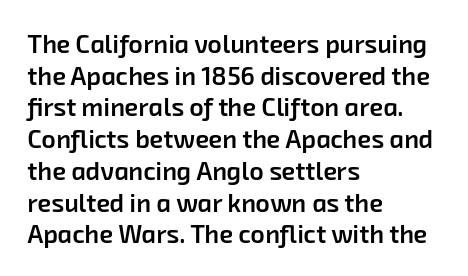
{"bold": "semi", "underline": "no", "align": "left", "line_spacing": "normal", "line_spacing_ratio": 1.27, "letter_spacing": "normal", "letter_spacing_em": 0.0, "glyph_px": 25}
